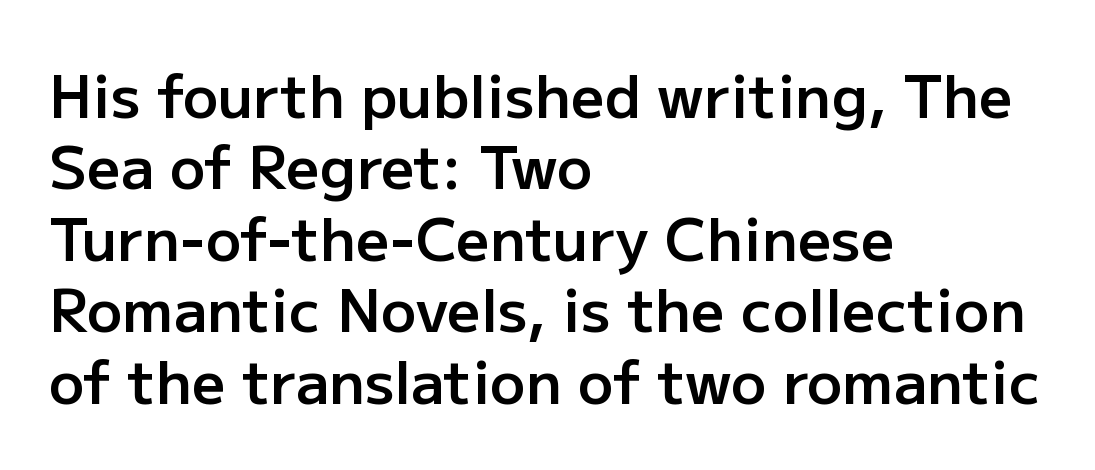
{"serif": "no", "italic": "no", "bold": "semi", "weight": "semibold", "width": "normal", "stroke_contrast": "low", "x_height": "medium", "monospaced": "no", "underline": "no", "align": "left", "line_spacing_ratio": 1.21, "letter_spacing": "normal", "letter_spacing_em": 0.0, "glyph_px": 59}
